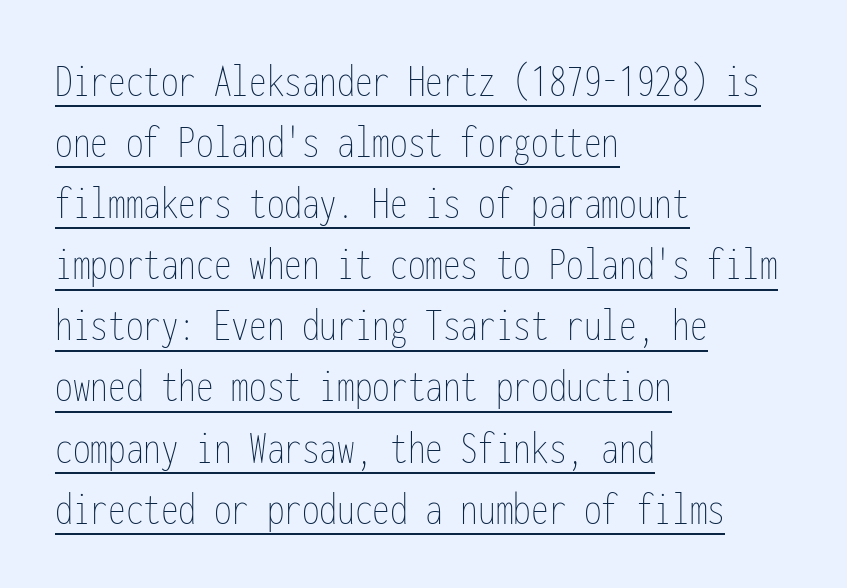
The image shows 47 px thin, condensed type, upright, monospaced; set left-aligned, normal line spacing (1.3x), normal letter spacing, underlined; low stroke contrast and a medium x-height.
